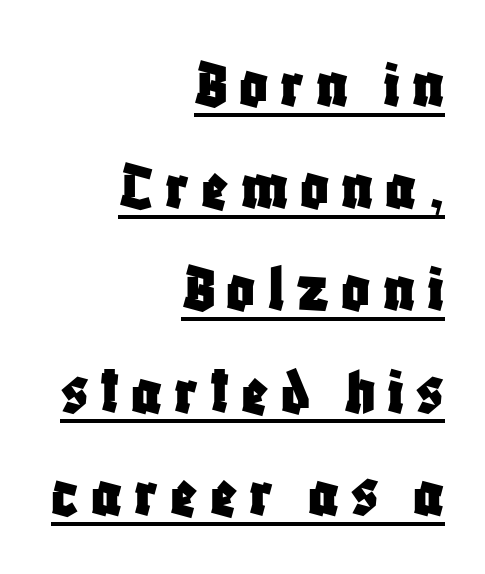
{"serif": "no", "italic": "no", "width": "condensed", "stroke_contrast": "low", "x_height": "large", "monospaced": "no", "underline": "yes", "align": "right", "line_spacing": "normal", "line_spacing_ratio": 1.46, "glyph_px": 70}
